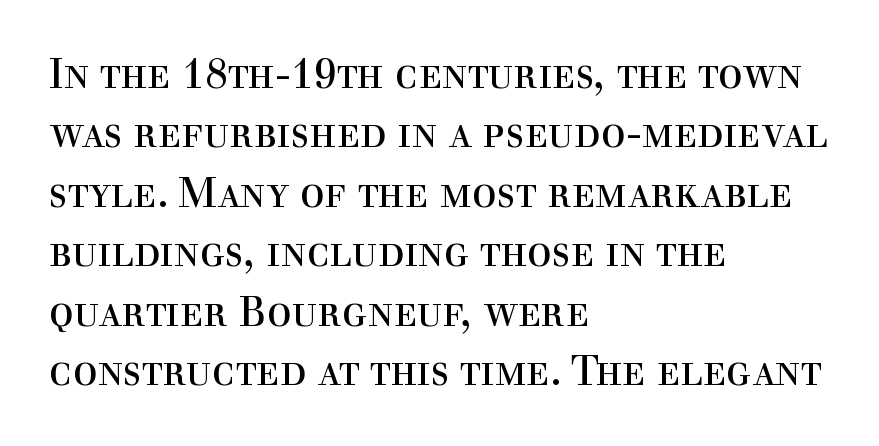
Q: Is the text bold? A: No.
Q: Is the text italic (slanted)? A: No, it is upright.
Q: Is the typeface a serif or a sans-serif typeface? A: Serif.
Q: Is the text underlined? A: No.
Q: How is the paragraph aligned? A: Left-aligned.
Q: Is the spacing between letters normal or unusually wide? A: Normal.
Q: Is the spacing between lines tight, normal or loose? A: Normal.
Q: Width (condensed, normal, or wide)? A: Normal.
Q: x-height? A: Medium.
Q: Monospaced? A: No.
